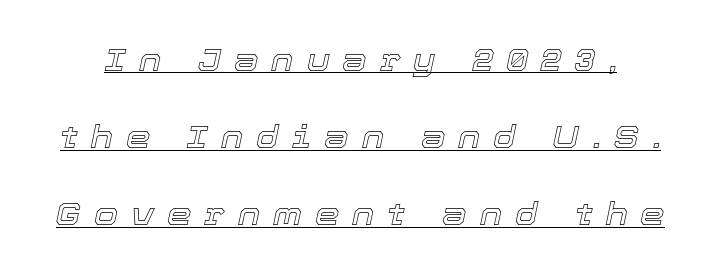
{"italic": "yes", "lean": "right", "slant_degrees": 12, "width": "normal", "x_height": "medium", "monospaced": "no", "underline": "yes", "line_spacing": "loose", "line_spacing_ratio": 2.49, "letter_spacing": "wide", "letter_spacing_em": 0.42, "glyph_px": 31}
